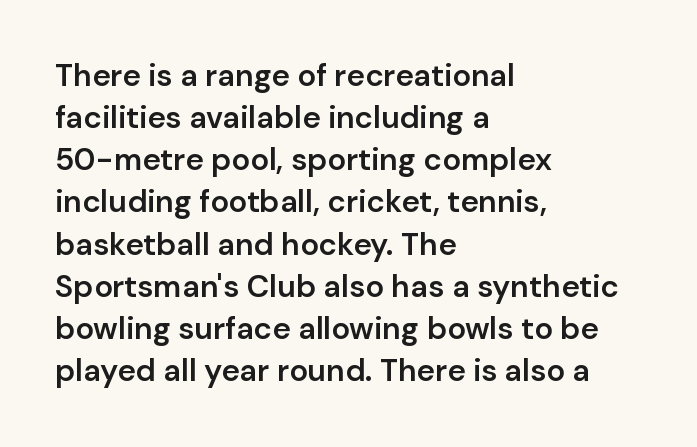
The image shows 31 px semibold sans-serif type, upright; set left-aligned, normal line spacing (1.36x), normal letter spacing, not underlined; low stroke contrast and a medium x-height.
